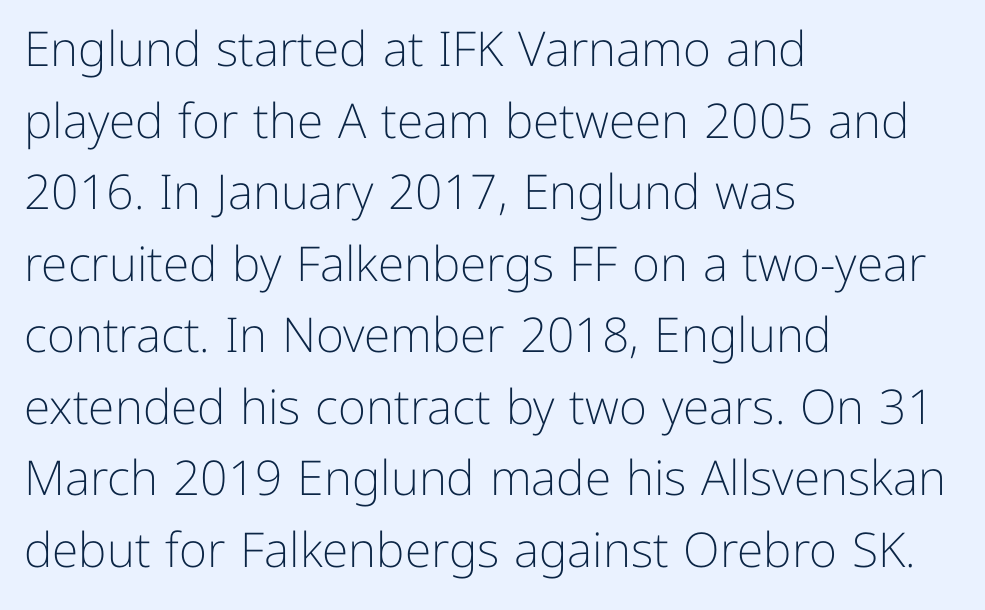
The image shows 48 px light sans-serif type, upright; set left-aligned, normal line spacing (1.49x), normal letter spacing, not underlined; low stroke contrast and a medium x-height.
